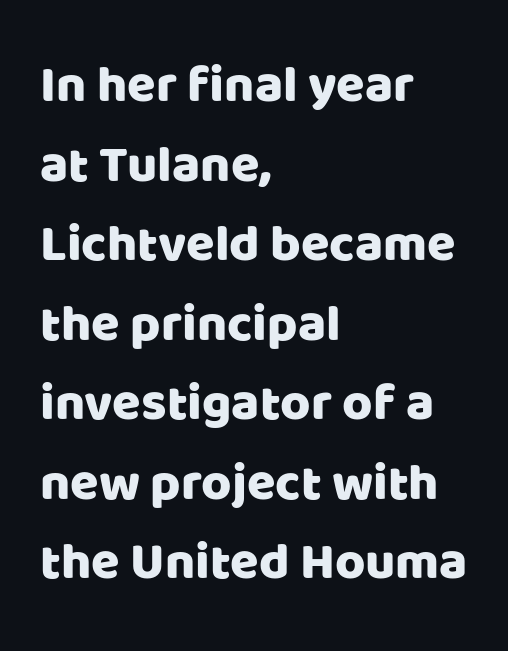
The image shows 52 px sans-serif type, upright; set left-aligned, normal line spacing (1.53x), normal letter spacing, not underlined; low stroke contrast and a large x-height.
